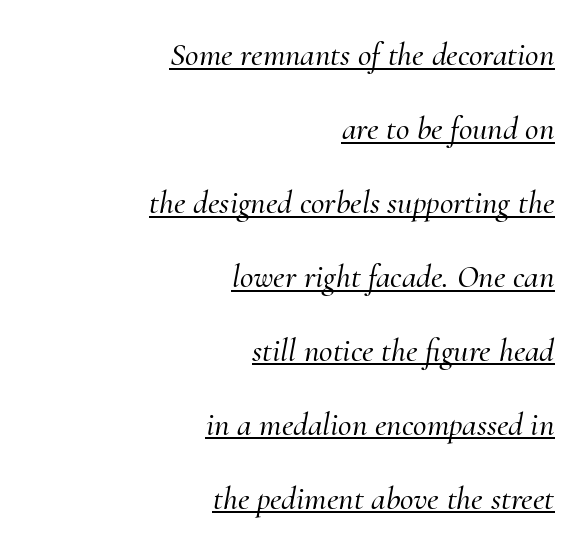
Q: Is the text italic (slanted)? A: Yes, it leans right by about 10 degrees.
Q: Is the typeface a serif or a sans-serif typeface? A: Serif.
Q: Is the text underlined? A: Yes.
Q: How is the paragraph aligned? A: Right-aligned.
Q: Is the spacing between letters normal or unusually wide? A: Normal.
Q: Is the spacing between lines tight, normal or loose? A: Loose.
Q: Width (condensed, normal, or wide)? A: Normal.
Q: Stroke contrast? A: Medium.
Q: x-height? A: Small.
Q: Monospaced? A: No.
